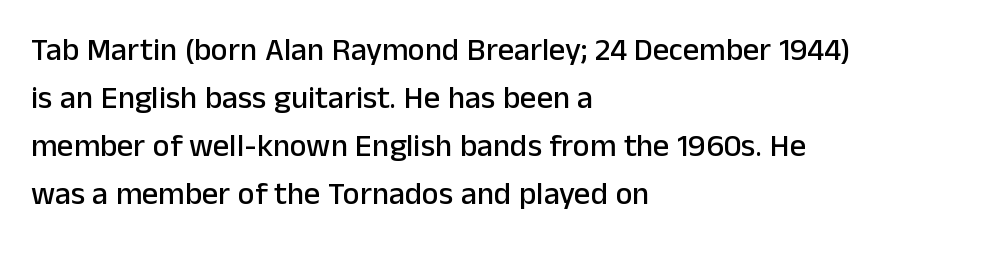
The image shows 32 px sans-serif type, upright; set left-aligned, normal line spacing (1.5x), normal letter spacing, not underlined; low stroke contrast and a medium x-height.
